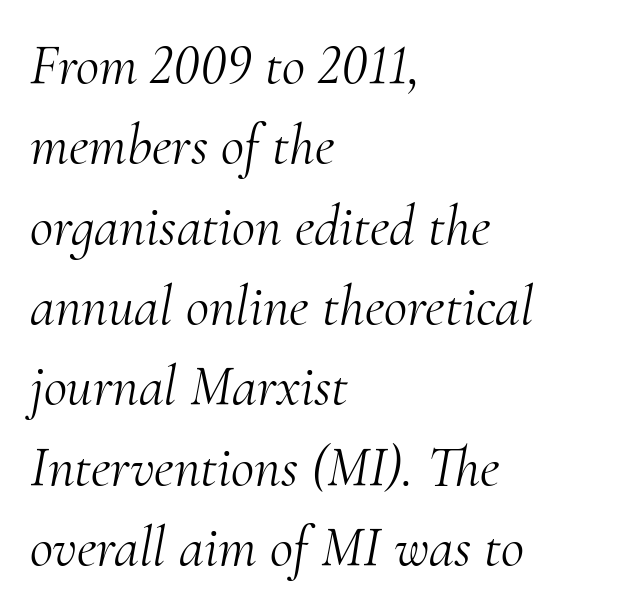
Q: Is the text bold? A: No.
Q: Is the text italic (slanted)? A: Yes, it leans right by about 10 degrees.
Q: Is the typeface a serif or a sans-serif typeface? A: Serif.
Q: Is the text underlined? A: No.
Q: How is the paragraph aligned? A: Left-aligned.
Q: Is the spacing between letters normal or unusually wide? A: Normal.
Q: Is the spacing between lines tight, normal or loose? A: Normal.
Q: Width (condensed, normal, or wide)? A: Normal.
Q: Stroke contrast? A: Medium.
Q: x-height? A: Small.
Q: Monospaced? A: No.
